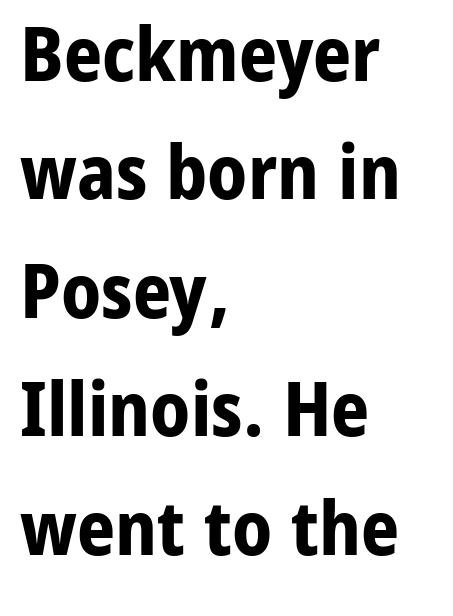
Q: Is the text bold? A: Yes.
Q: Is the text italic (slanted)? A: No, it is upright.
Q: Is the typeface a serif or a sans-serif typeface? A: Sans-serif.
Q: Is the text underlined? A: No.
Q: How is the paragraph aligned? A: Left-aligned.
Q: Is the spacing between letters normal or unusually wide? A: Normal.
Q: Is the spacing between lines tight, normal or loose? A: Normal.
Q: Width (condensed, normal, or wide)? A: Normal.
Q: Stroke contrast? A: Low.
Q: x-height? A: Medium.
Q: Monospaced? A: No.
